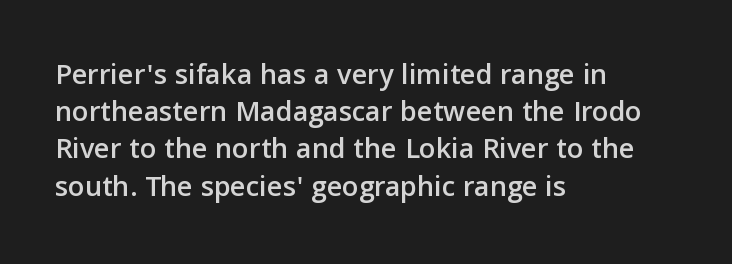
{"serif": "no", "italic": "no", "width": "normal", "stroke_contrast": "low", "x_height": "medium", "monospaced": "no", "underline": "no", "align": "left", "line_spacing_ratio": 1.24, "letter_spacing": "normal", "letter_spacing_em": 0.0, "glyph_px": 30}
